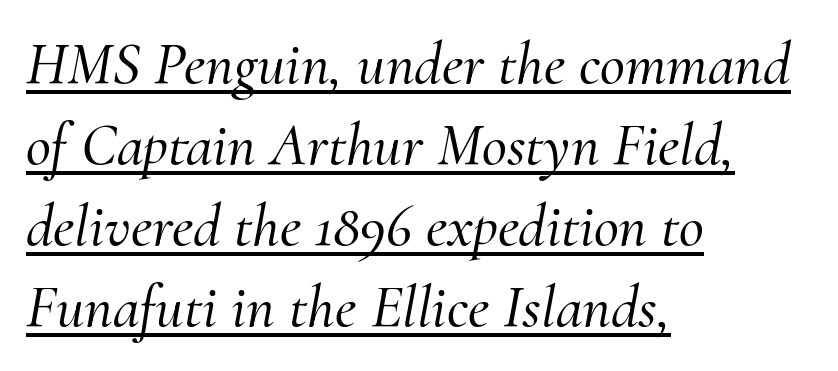
{"serif": "yes", "italic": "yes", "lean": "right", "slant_degrees": 10, "width": "normal", "stroke_contrast": "medium", "x_height": "small", "monospaced": "no", "underline": "yes", "align": "left", "line_spacing": "normal", "line_spacing_ratio": 1.33, "letter_spacing": "normal", "letter_spacing_em": 0.0, "glyph_px": 61}
